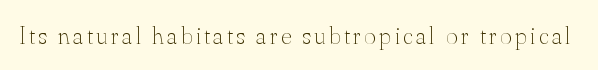
{"italic": "no", "bold": "no", "underline": "no", "glyph_px": 25}
